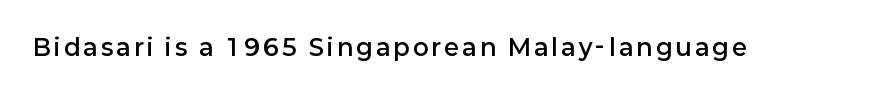
The image shows 23 px text type, upright; set not underlined.
